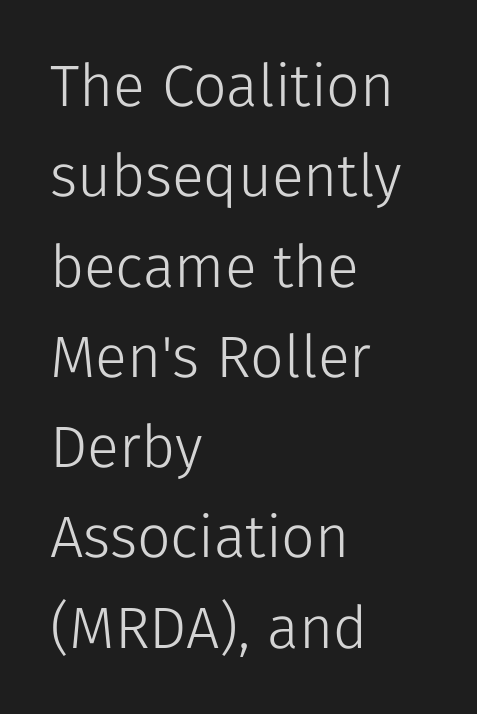
Q: Is the text bold? A: No.
Q: Is the text italic (slanted)? A: No, it is upright.
Q: Is the typeface a serif or a sans-serif typeface? A: Sans-serif.
Q: Is the text underlined? A: No.
Q: How is the paragraph aligned? A: Left-aligned.
Q: Is the spacing between letters normal or unusually wide? A: Normal.
Q: Is the spacing between lines tight, normal or loose? A: Normal.
Q: Width (condensed, normal, or wide)? A: Normal.
Q: Stroke contrast? A: Low.
Q: x-height? A: Medium.
Q: Monospaced? A: No.
